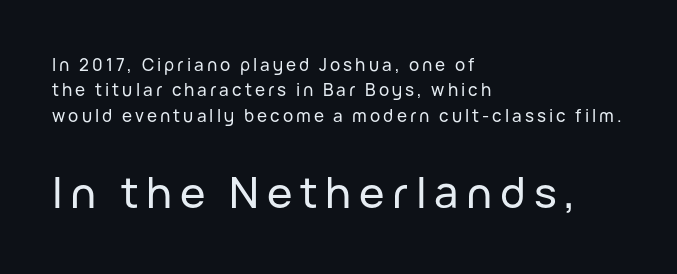
The rendering uses natural spacing where letterforms have individual widths. The line-height multiplier appears to be the usual default. Where is the straight margin? On the left. The specimen omits any rule beneath the text block's lines. The text was rendered using a sans face with plain stroke endings.
